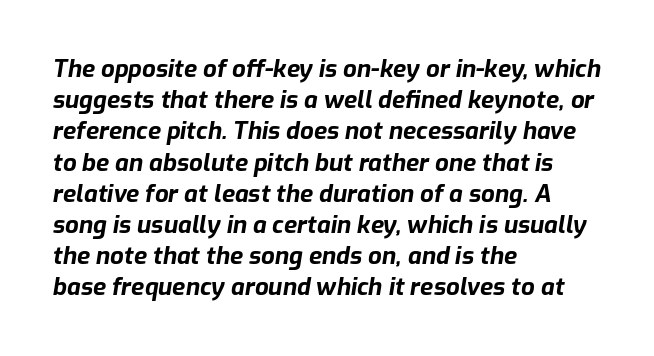
{"italic": "yes", "lean": "right", "slant_degrees": 9, "bold": "yes", "underline": "no", "align": "left", "line_spacing": "normal", "line_spacing_ratio": 1.3, "letter_spacing": "normal", "letter_spacing_em": 0.0, "glyph_px": 24}
